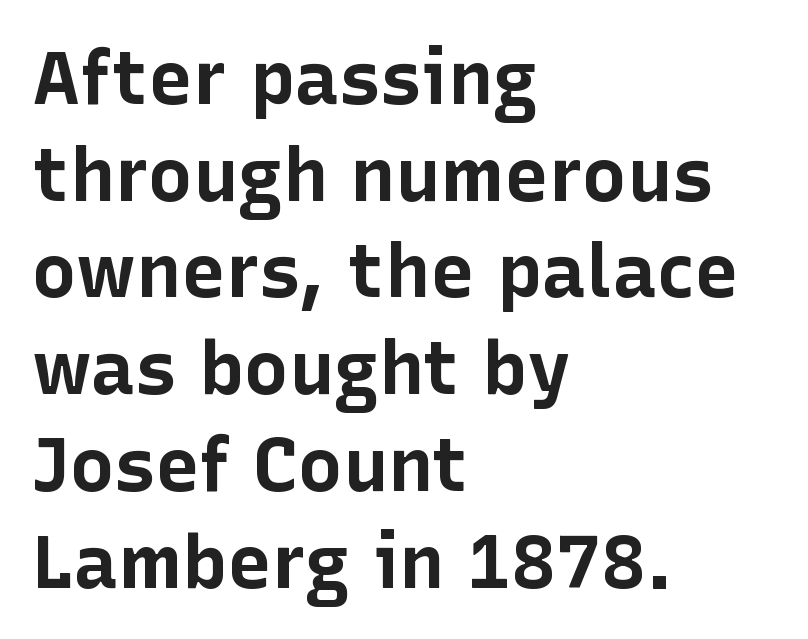
Q: Is the text bold? A: Yes.
Q: Is the text italic (slanted)? A: No, it is upright.
Q: Is the typeface a serif or a sans-serif typeface? A: Sans-serif.
Q: Is the text underlined? A: No.
Q: How is the paragraph aligned? A: Left-aligned.
Q: Is the spacing between letters normal or unusually wide? A: Normal.
Q: Is the spacing between lines tight, normal or loose? A: Normal.
Q: Width (condensed, normal, or wide)? A: Normal.
Q: Stroke contrast? A: Low.
Q: x-height? A: Medium.
Q: Monospaced? A: No.
